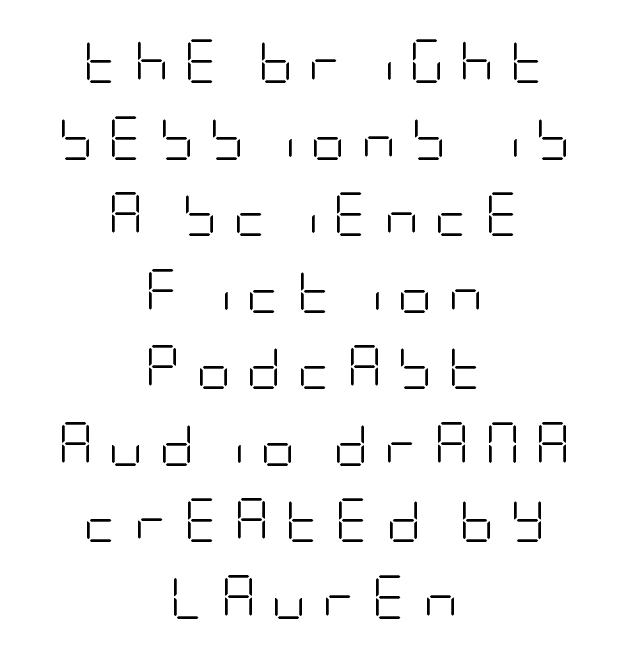
The line texture is sparse and dotted thanks to wide tracking. A quiet, ordinary-to-light weight characterises the typeface. Only glyphs here, with clear space below each row. One-word summary of the alignment: center. Every character sits straight up, as roman type does. Serif or sans? Sans — the stroke terminals are bare.
